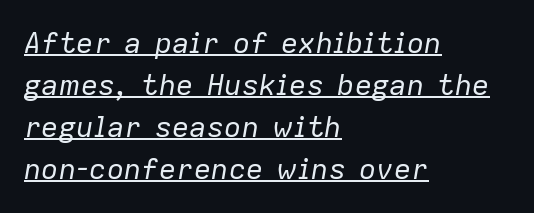
{"italic": "yes", "lean": "right", "slant_degrees": 9, "bold": "no", "weight": "regular", "width": "normal", "stroke_contrast": "low", "x_height": "medium", "monospaced": "no", "underline": "yes", "align": "left", "line_spacing": "normal", "line_spacing_ratio": 1.45, "letter_spacing": "normal", "letter_spacing_em": 0.0, "glyph_px": 29}
